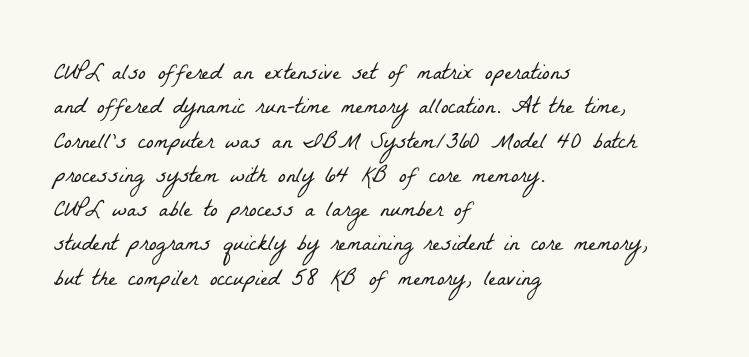
These lines sit exactly where default settings would place them. Layout note: lines flush left. The horizontal fit of the characters is conventional and even. The zone under the glyphs is completely vacant.
